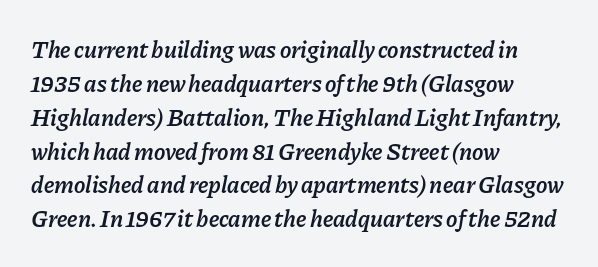
The image shows 24 px text type, italic (leaning right); set left-aligned, normal line spacing (1.41x), normal letter spacing, not underlined.
